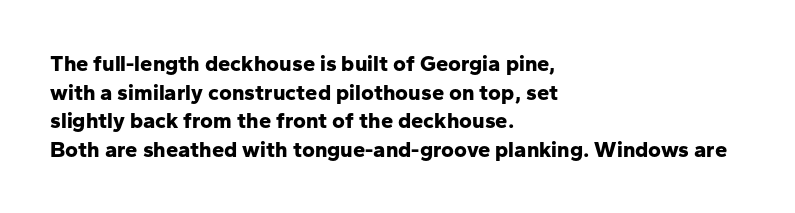
Q: Is the text bold? A: Yes.
Q: Is the text italic (slanted)? A: No, it is upright.
Q: Is the text underlined? A: No.
Q: How is the paragraph aligned? A: Left-aligned.
Q: Is the spacing between letters normal or unusually wide? A: Normal.
Q: Is the spacing between lines tight, normal or loose? A: Normal.
